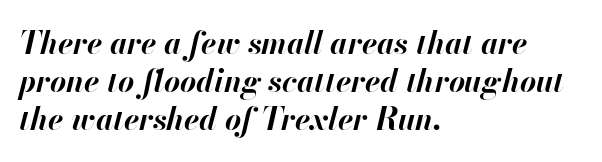
Q: Is the text bold? A: Yes.
Q: Is the text italic (slanted)? A: Yes, it leans right by about 13 degrees.
Q: Is the text underlined? A: No.
Q: How is the paragraph aligned? A: Left-aligned.
Q: Is the spacing between letters normal or unusually wide? A: Normal.
Q: Width (condensed, normal, or wide)? A: Normal.
Q: Stroke contrast? A: High.
Q: x-height? A: Small.
Q: Monospaced? A: No.
